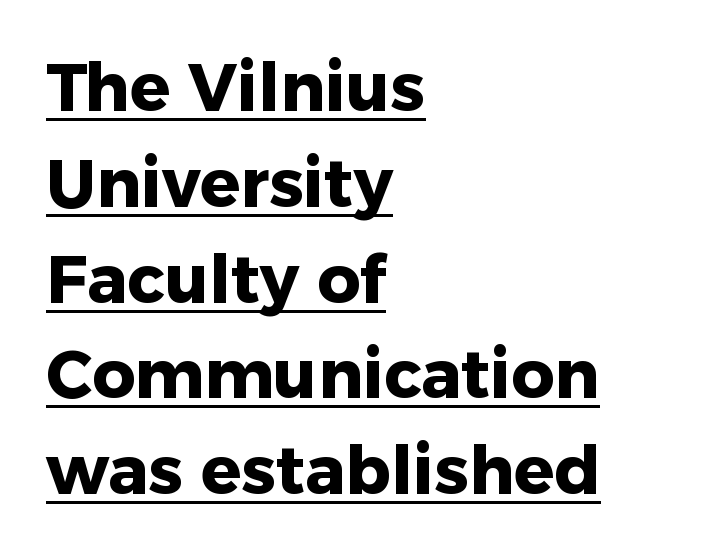
The image shows 67 px heavy sans-serif type, upright; set left-aligned, normal line spacing (1.43x), normal letter spacing, underlined; low stroke contrast and a medium x-height.
